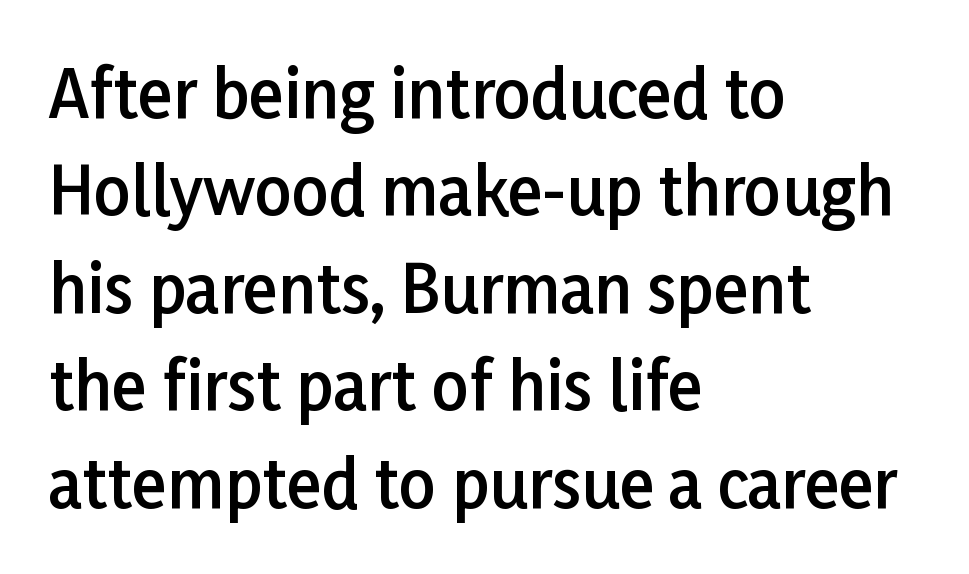
These lines are rendered in a variable-pitch font. The lines sit at an ordinary, default distance from one another. Posture: upright roman. The letterforms sit shoulder to shoulder at normal distance. Typographically, this falls in the sans-serif category. Weight: semibold (demi).
